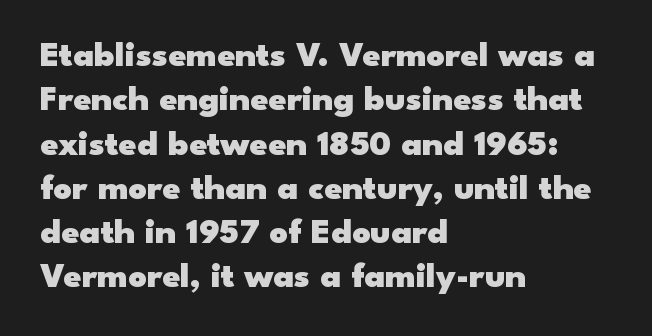
{"serif": "no", "italic": "no", "bold": "yes", "weight": "heavy", "width": "wide", "stroke_contrast": "low", "x_height": "small", "monospaced": "no", "underline": "no", "align": "left", "line_spacing_ratio": 1.23, "letter_spacing": "normal", "letter_spacing_em": 0.0, "glyph_px": 36}
